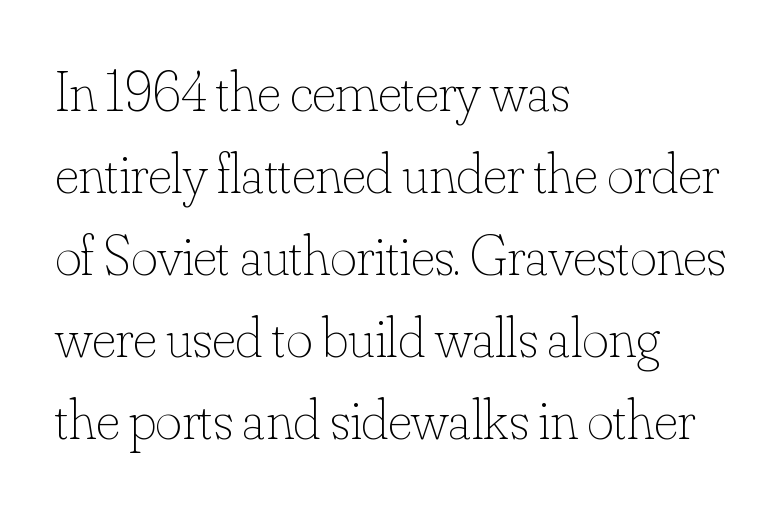
The image shows 57 px thin type, upright; set left-aligned, normal line spacing (1.44x), normal letter spacing, not underlined; low stroke contrast and a small x-height.
